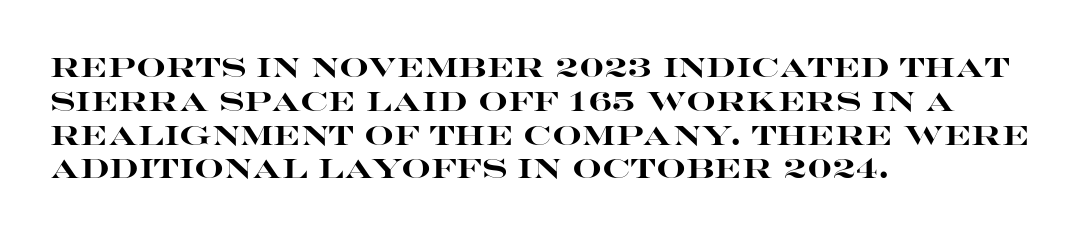
Q: Is the text bold? A: Yes.
Q: Is the text italic (slanted)? A: No, it is upright.
Q: Is the text underlined? A: No.
Q: How is the paragraph aligned? A: Left-aligned.
Q: Is the spacing between letters normal or unusually wide? A: Normal.
Q: Is the spacing between lines tight, normal or loose? A: Normal.
